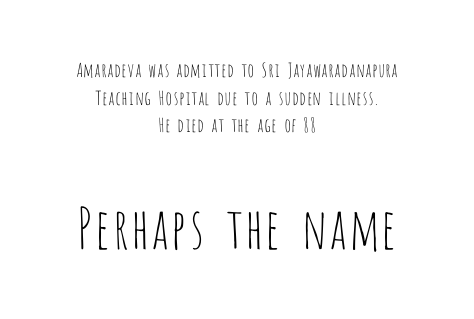
{"serif": "no", "italic": "no", "bold": "no", "weight": "thin", "width": "condensed", "stroke_contrast": "low", "x_height": "large", "monospaced": "no", "underline": "no", "align": "center", "line_spacing": "normal", "line_spacing_ratio": 1.46, "letter_spacing": "normal", "letter_spacing_em": 0.0, "larger_block": "second", "size_ratio": 2.95, "glyph_px": 56}
